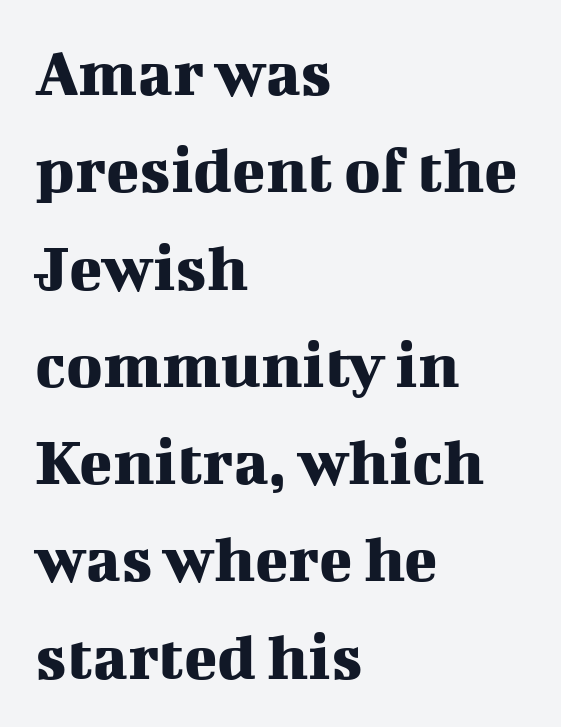
The rag falls on the right side of this text block. Little horizontal feet cap the strokes, marking this as serif type. A typesetter would call this proportional, since set widths differ per character. A clean baseline with only descenders dipping below it. Every stem runs plumb, perpendicular to the baseline.
